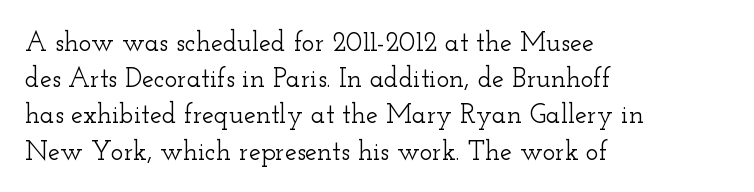
A normal amount of white space separates one row of letters from the next. Rendered with straight, roman letterforms. Rule under the text: the space is simply empty. Glyph-to-glyph distance matches everyday printed text. Horizontal alignment here is leftward, the default for most running prose.
